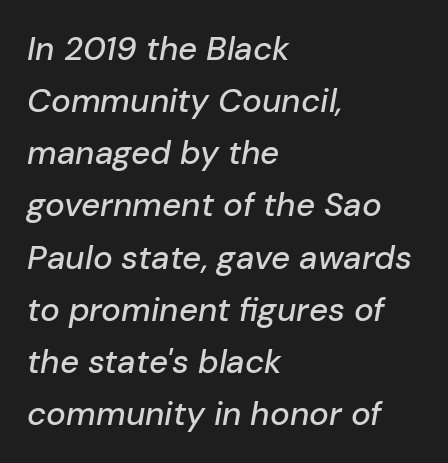
The image shows 33 px text type, italic (leaning right); set left-aligned, normal line spacing (1.58x), normal letter spacing, not underlined; low stroke contrast and a medium x-height.
